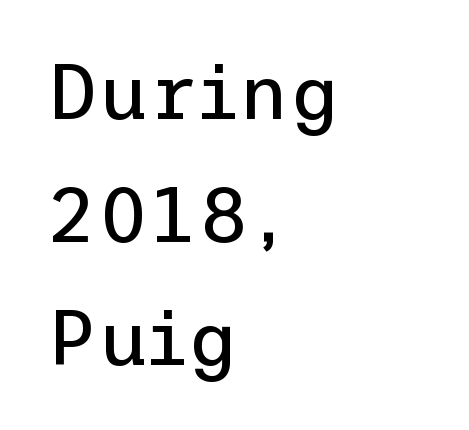
Q: Is the text bold? A: No.
Q: Is the text italic (slanted)? A: No, it is upright.
Q: Is the typeface a serif or a sans-serif typeface? A: Sans-serif.
Q: Is the text underlined? A: No.
Q: How is the paragraph aligned? A: Left-aligned.
Q: Is the spacing between letters normal or unusually wide? A: Normal.
Q: Is the spacing between lines tight, normal or loose? A: Normal.
Q: Width (condensed, normal, or wide)? A: Normal.
Q: Stroke contrast? A: Low.
Q: x-height? A: Medium.
